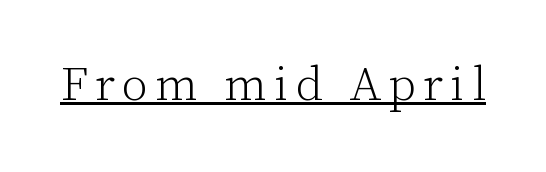
Q: Is the text bold? A: No.
Q: Is the text italic (slanted)? A: No, it is upright.
Q: Is the typeface a serif or a sans-serif typeface? A: Serif.
Q: Is the text underlined? A: Yes.
Q: Width (condensed, normal, or wide)? A: Normal.
Q: Stroke contrast? A: Low.
Q: x-height? A: Medium.
Q: Monospaced? A: No.
